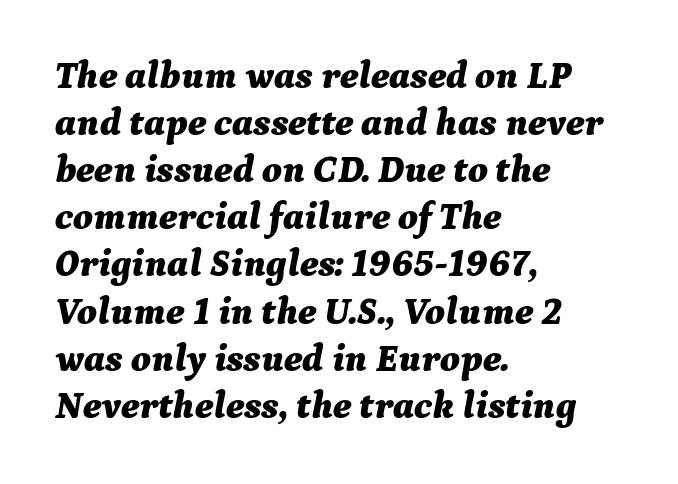
{"italic": "yes", "lean": "right", "slant_degrees": 9, "bold": "yes", "weight": "bold", "width": "normal", "stroke_contrast": "medium", "x_height": "medium", "monospaced": "no", "underline": "no", "align": "left", "line_spacing_ratio": 1.24, "letter_spacing": "normal", "letter_spacing_em": 0.0, "glyph_px": 38}
